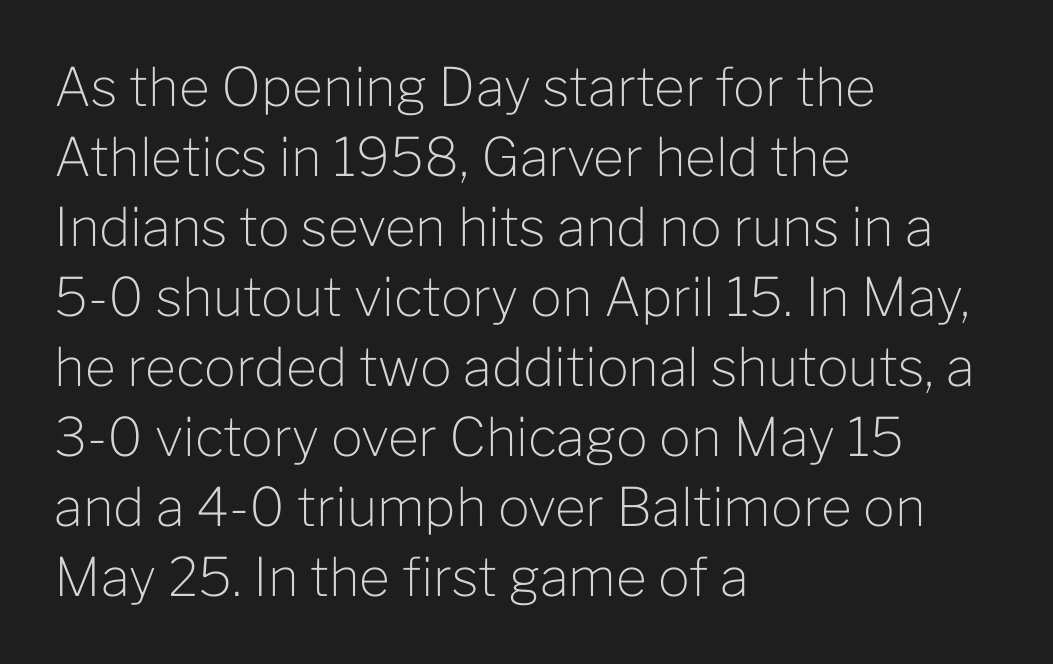
Q: Is the text bold? A: No.
Q: Is the text italic (slanted)? A: No, it is upright.
Q: Is the typeface a serif or a sans-serif typeface? A: Sans-serif.
Q: Is the text underlined? A: No.
Q: How is the paragraph aligned? A: Left-aligned.
Q: Is the spacing between letters normal or unusually wide? A: Normal.
Q: Is the spacing between lines tight, normal or loose? A: Normal.
Q: Width (condensed, normal, or wide)? A: Normal.
Q: Stroke contrast? A: Low.
Q: x-height? A: Medium.
Q: Monospaced? A: No.
